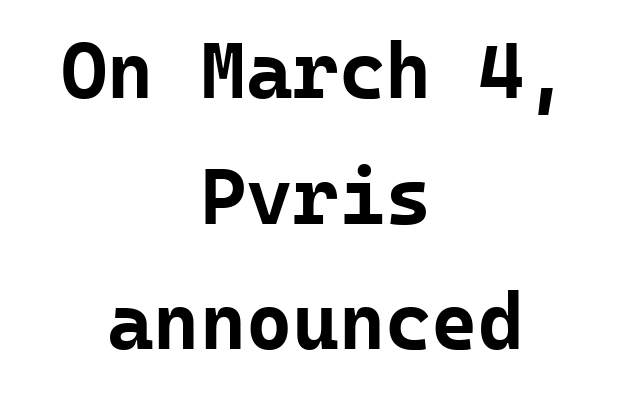
Underlining? Definitely not there. Students, note that the glyphs here touch the page at normal intervals. The lines are quadded center. Rows of type keep a routine distance in the vertical direction. Unlike italic type, these characters show no tilt at all.
